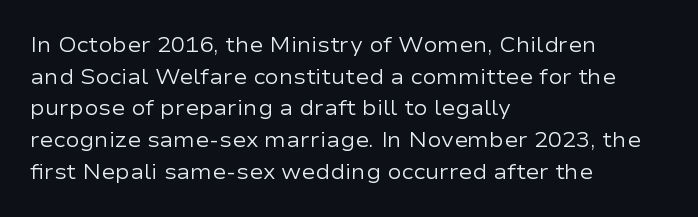
{"italic": "no", "bold": "no", "underline": "no", "align": "left", "line_spacing": "normal", "line_spacing_ratio": 1.51, "letter_spacing": "normal", "letter_spacing_em": 0.0, "glyph_px": 21}
